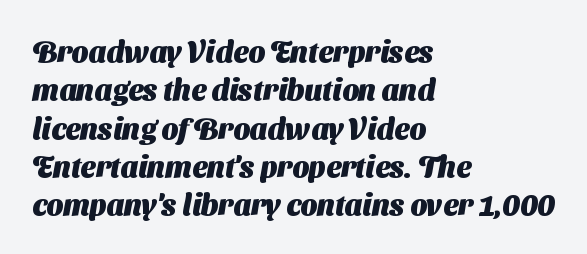
{"serif": "no", "bold": "yes", "weight": "heavy", "width": "normal", "stroke_contrast": "medium", "x_height": "medium", "monospaced": "no", "underline": "no", "align": "left", "line_spacing": "normal", "line_spacing_ratio": 1.32, "letter_spacing": "normal", "letter_spacing_em": 0.0, "glyph_px": 29}
